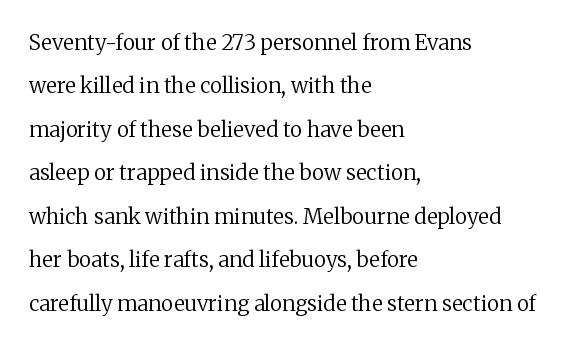
A quiet, ordinary-to-light weight characterises the typeface. This is roman type, the default non-slanted kind. The line-height multiplier appears high, well above default. Tracking value appears to be zero — textbook default spacing. The area under the type is left untouched.
